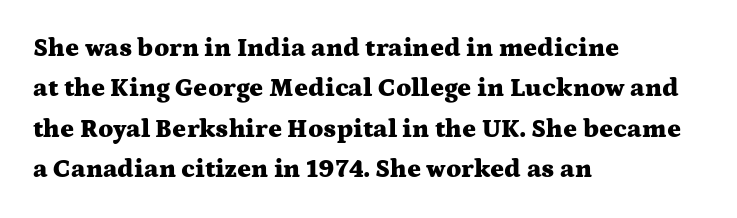
The image shows 26 px bold type, upright; set left-aligned, normal line spacing (1.55x), normal letter spacing, not underlined.
